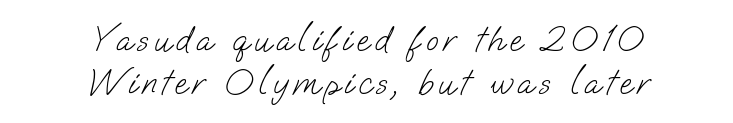
The space directly below the letters is spotless. A typesetter would call this proportional, since set widths differ per character. The rendering shows plain stroke endings on the letterforms — a sans-serif design. Both edges are ragged and mirror each other, which tells us the setting is centered.
